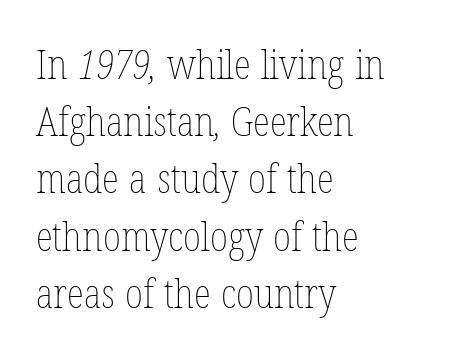
The image shows 40 px thin, condensed type; set left-aligned, normal line spacing (1.43x), normal letter spacing, not underlined; low stroke contrast and a medium x-height.
